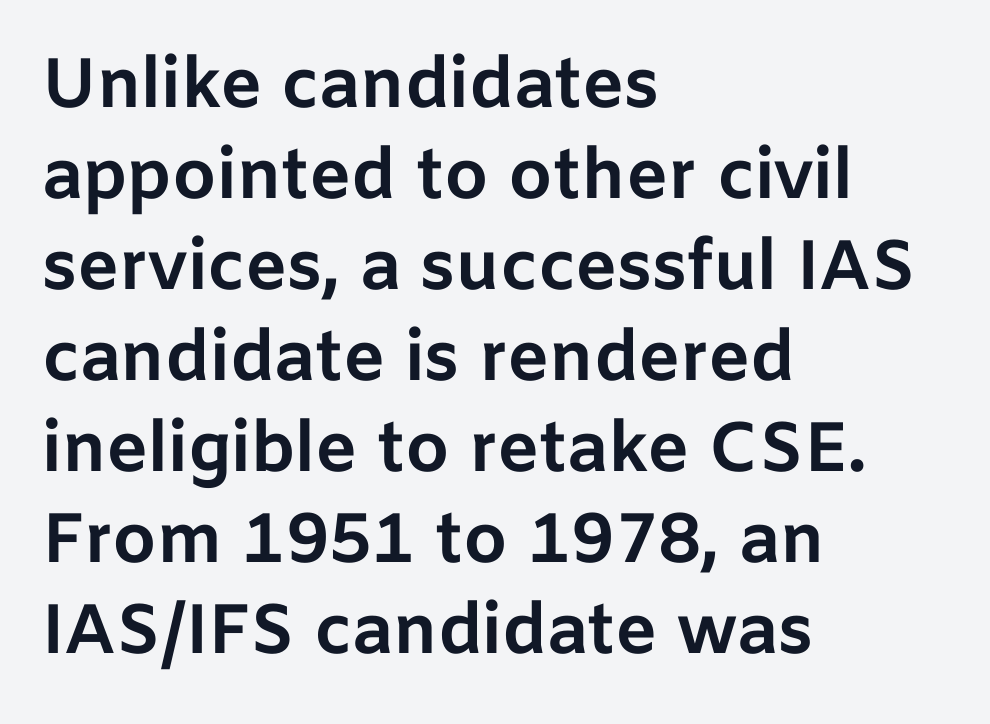
Note the varied advance widths — an 'i' is clearly narrower than an 'm'. I'd describe the lettering as bold — thick and assertive. A bare baseline throughout the passage. Ordinary non-slanted type is in use.
